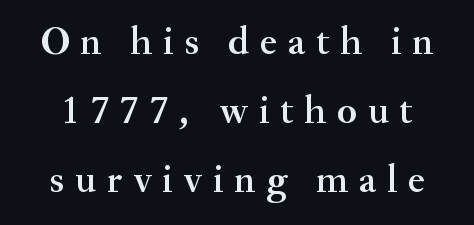
Someone cranked the tracking dial way up on this one. A clean baseline with only descenders dipping below it. Does the type have serifs? Yes, each stem ends in a small foot. The passage shown is typed in a proportional face where columns would drift. Posture: vertical.
